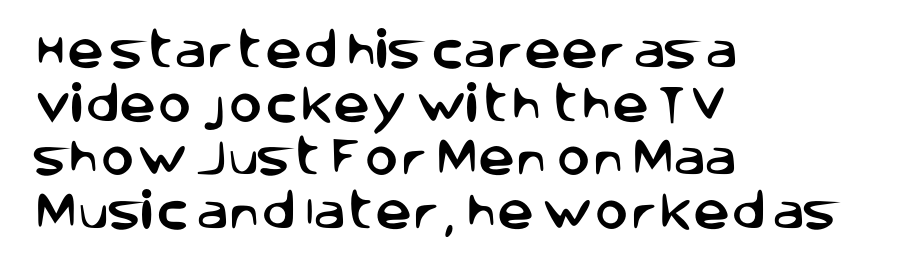
Notice how the stems are strictly vertical — no italics here. These lines sit exactly where default settings would place them. Inter-character spacing is left at the font's built-in metrics. A student would call this left alignment; a typographer would say flush left, rag right.
